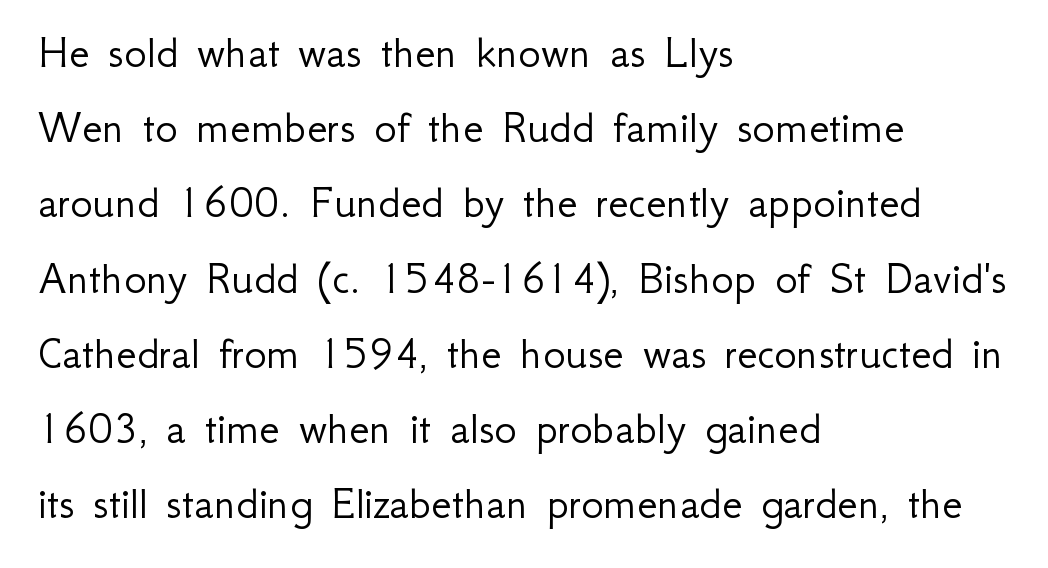
{"serif": "no", "italic": "no", "bold": "no", "weight": "light", "width": "normal", "stroke_contrast": "low", "x_height": "small", "monospaced": "no", "underline": "no", "align": "left", "line_spacing": "normal", "line_spacing_ratio": 1.6, "letter_spacing": "normal", "letter_spacing_em": 0.0, "glyph_px": 47}
